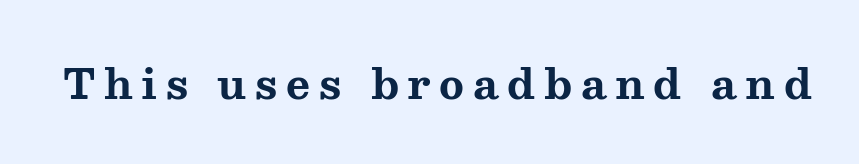
Q: Is the text bold? A: Yes.
Q: Is the text italic (slanted)? A: No, it is upright.
Q: Is the typeface a serif or a sans-serif typeface? A: Serif.
Q: Is the text underlined? A: No.
Q: Is the spacing between letters normal or unusually wide? A: Unusually wide.
Q: Width (condensed, normal, or wide)? A: Wide.
Q: Stroke contrast? A: Medium.
Q: x-height? A: Medium.
Q: Monospaced? A: No.
